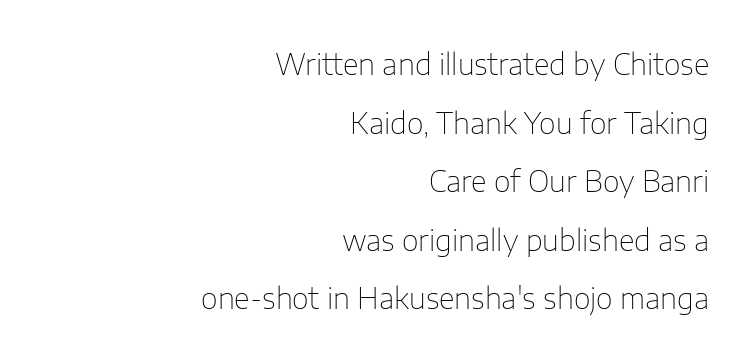
The image shows 29 px thin sans-serif type, upright; set right-aligned, loose line spacing (2.02x), normal letter spacing, not underlined; low stroke contrast and a medium x-height.
